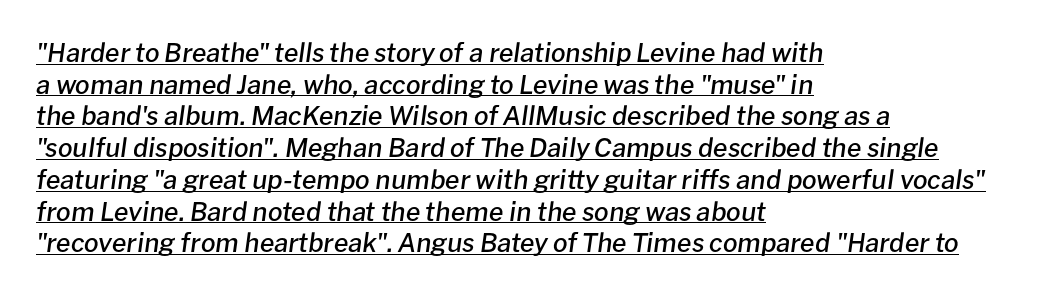
Q: Is the text bold? A: Semi-bold.
Q: Is the text italic (slanted)? A: Yes, it leans right by about 8 degrees.
Q: Is the text underlined? A: Yes.
Q: How is the paragraph aligned? A: Left-aligned.
Q: Is the spacing between letters normal or unusually wide? A: Normal.
